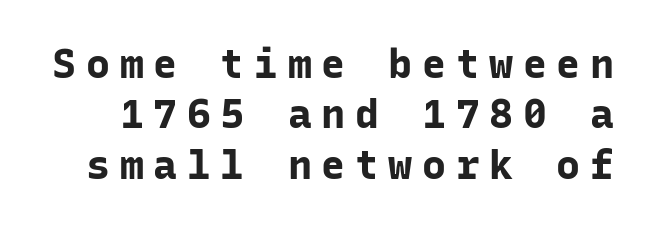
The image shows 40 px bold sans-serif type, upright, monospaced; set normal line spacing (1.26x), unusually wide letter spacing (+0.24 em), not underlined; low stroke contrast and a medium x-height.
